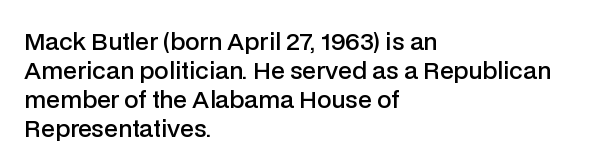
These lines keep a tight, regular rhythm from letter to letter. Horizontally, the lines are justified to the leading edge only. Normally led — the rows are evenly, conventionally spaced. The axis of the letterforms is exactly vertical. Bold? Not quite — semibold, heavier than regular but stopping short.
